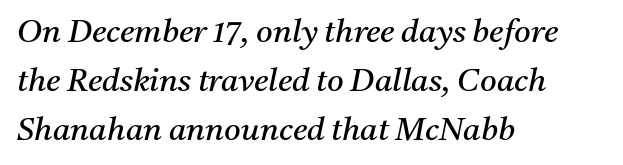
Varying glyph widths throughout — classic text-font behaviour. The font family rendered here belongs to the serif group. Heaviness? Minimal to ordinary, like unemphasized prose. Inter-character spacing is left at the font's built-in metrics.
